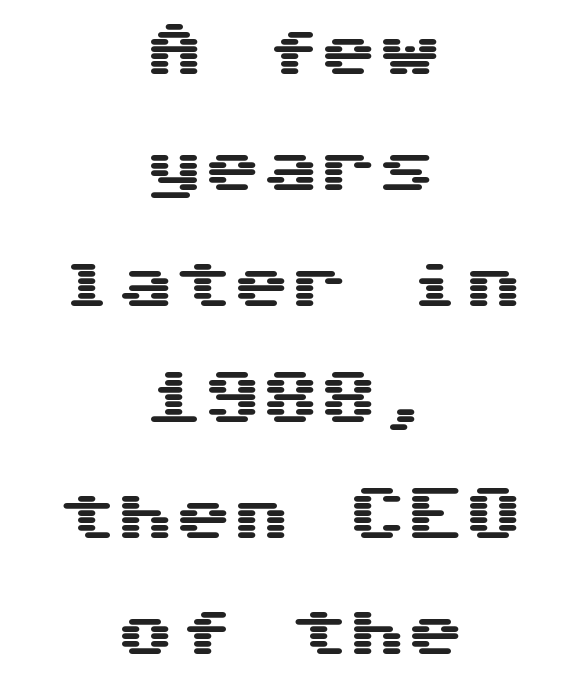
Q: Is the text italic (slanted)? A: No, it is upright.
Q: Is the typeface a serif or a sans-serif typeface? A: Sans-serif.
Q: Is the text underlined? A: No.
Q: How is the paragraph aligned? A: Centered.
Q: Is the spacing between letters normal or unusually wide? A: Normal.
Q: Is the spacing between lines tight, normal or loose? A: Loose.
Q: Width (condensed, normal, or wide)? A: Wide.
Q: Stroke contrast? A: Medium.
Q: x-height? A: Medium.
Q: Monospaced? A: Yes.
